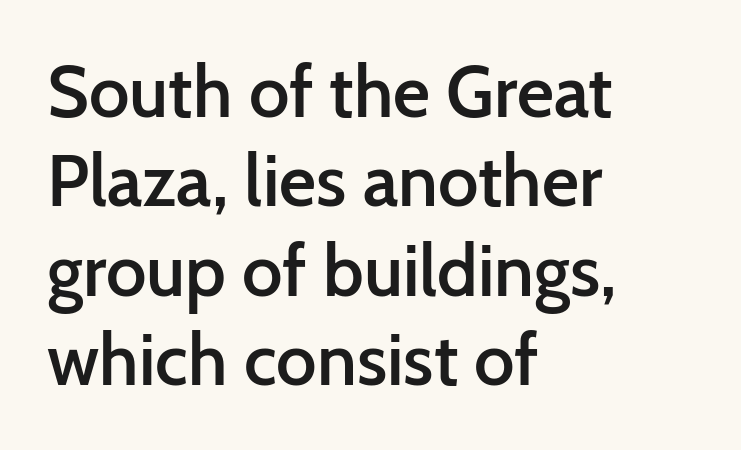
In terms of posture, this sample is upright. Is the letter spacing exaggerated? No — it looks like the ordinary default. Letterform terminals end flat and unadorned throughout the passage. Unmarked baselines from the first word to the last. The passage shown is semibold, sitting just below true bold. Where is the straight margin? On the left.
